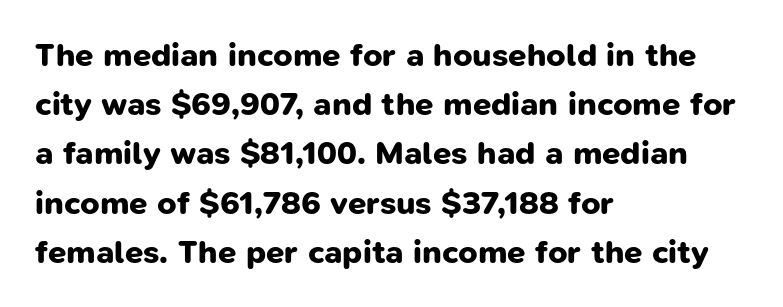
{"serif": "no", "bold": "yes", "weight": "bold", "width": "normal", "stroke_contrast": "low", "x_height": "medium", "monospaced": "no", "underline": "no", "align": "left", "line_spacing": "normal", "line_spacing_ratio": 1.49, "letter_spacing": "normal", "letter_spacing_em": 0.0, "glyph_px": 33}
